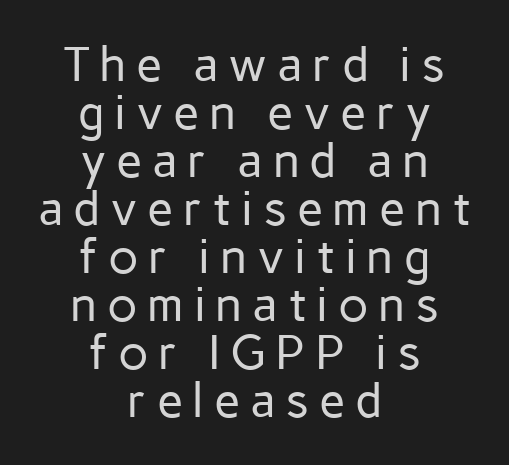
{"serif": "no", "italic": "no", "bold": "no", "weight": "regular", "width": "normal", "stroke_contrast": "low", "x_height": "medium", "monospaced": "no", "underline": "no", "align": "center", "line_spacing": "tight", "line_spacing_ratio": 1.0, "letter_spacing": "wide", "letter_spacing_em": 0.2, "glyph_px": 48}
